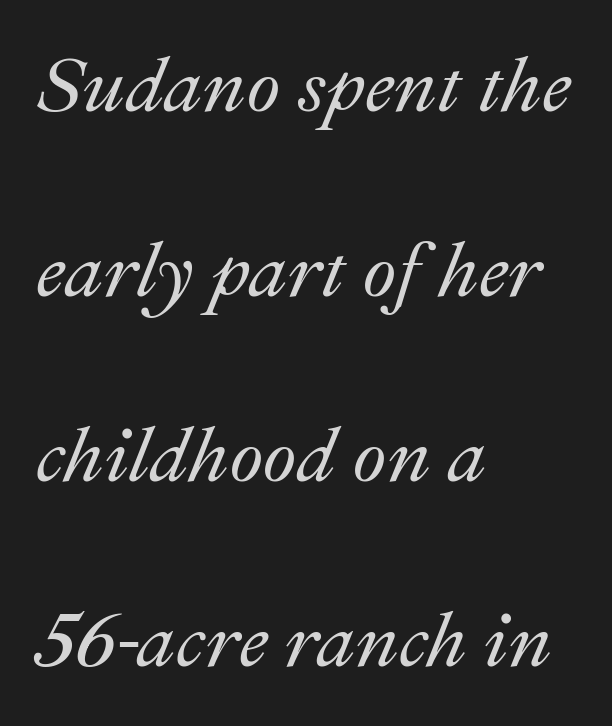
A clean baseline with only descenders dipping below it. Designer's note — italics engaged. Each line starts at the same left margin while the right side varies. Summary of vertical rhythm: relaxed, with wide interline spacing. What stands out about the letter spacing? Nothing — it is the standard amount.
